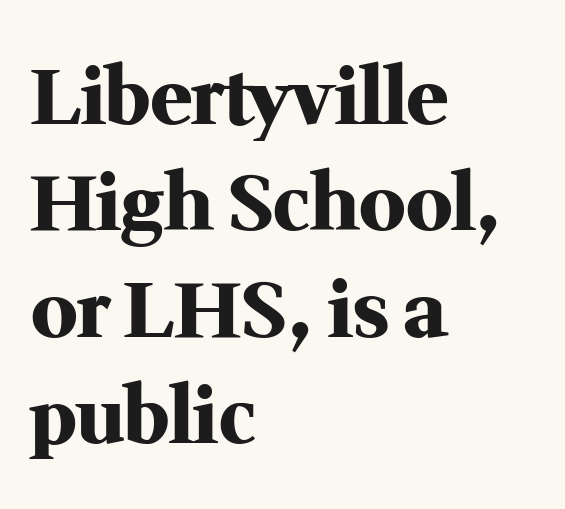
Honestly, the row spacing looks completely unremarkable. The ragged edge is on the right, which tells us the setting is flush left. Nobody drew a line under any word here. When letters stand straight like this, we call the style roman or upright. You could not count columns in this text — the font is proportionally spaced. Letter spacing: default.
